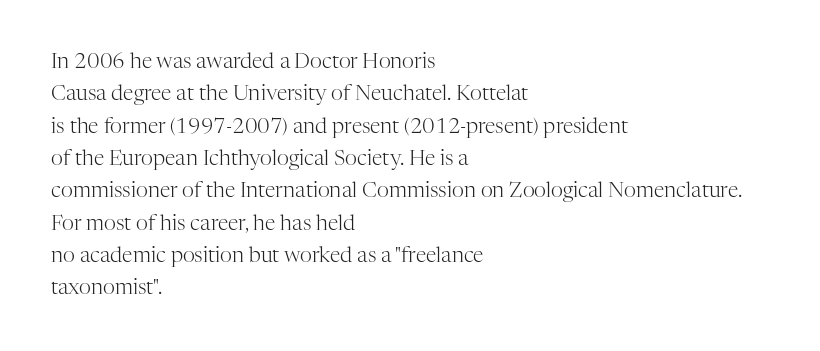
Words float on clear page, feet unadorned. Letters have the restrained weight of plain body copy at most. Horizontal alignment here is leftward, the default for most running prose. Whoever set this chose a conventional vertical rhythm. This sample uses an upright cut, with every glyph sitting square on the baseline.
